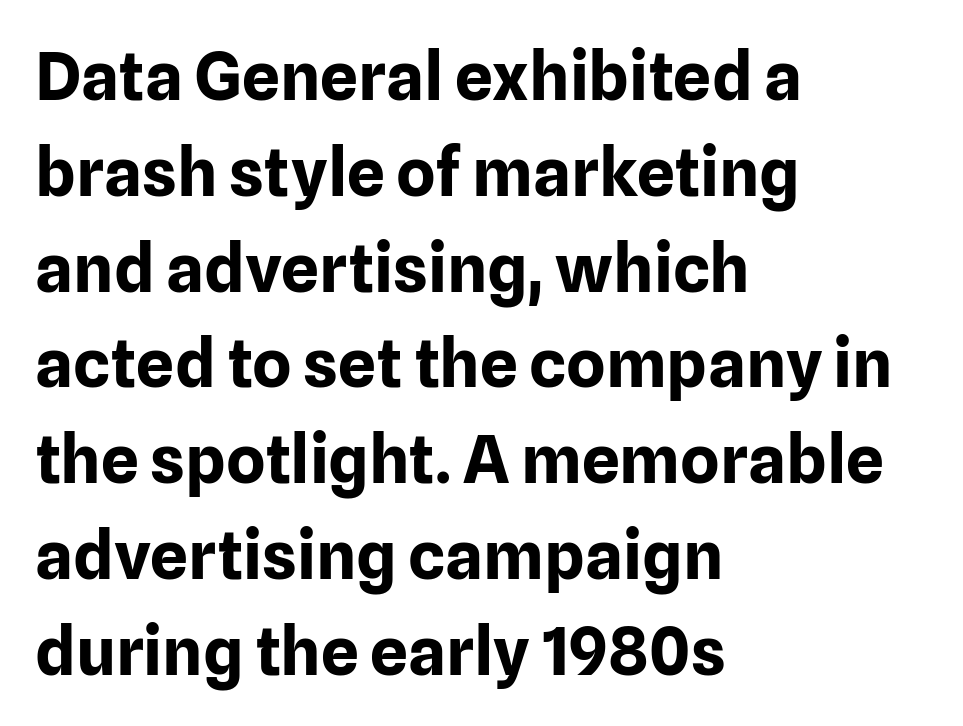
Alignment: flush left. Nobody drew a line under any word here. This is the regular roman posture of the typeface. Each glyph is drawn with heavy, bold strokes.
